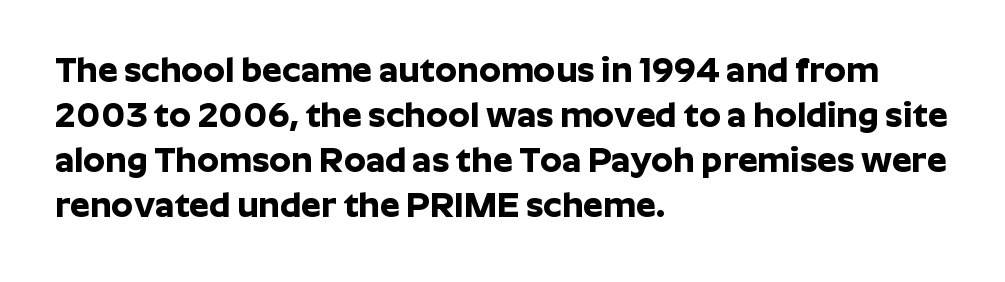
Q: Is the text bold? A: Yes.
Q: Is the text italic (slanted)? A: No, it is upright.
Q: Is the typeface a serif or a sans-serif typeface? A: Sans-serif.
Q: Is the text underlined? A: No.
Q: How is the paragraph aligned? A: Left-aligned.
Q: Is the spacing between letters normal or unusually wide? A: Normal.
Q: Is the spacing between lines tight, normal or loose? A: Normal.
Q: Width (condensed, normal, or wide)? A: Normal.
Q: Stroke contrast? A: Low.
Q: x-height? A: Medium.
Q: Monospaced? A: No.
